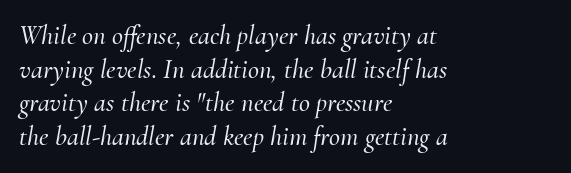
Q: Is the text italic (slanted)? A: Yes, it leans right by about 10 degrees.
Q: Is the text underlined? A: No.
Q: How is the paragraph aligned? A: Left-aligned.
Q: Is the spacing between letters normal or unusually wide? A: Normal.
Q: Is the spacing between lines tight, normal or loose? A: Normal.
